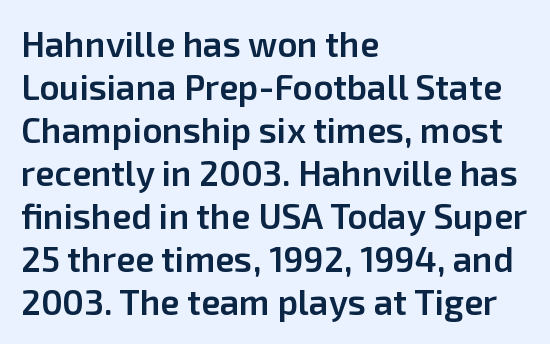
The image shows 35 px semibold sans-serif type, upright; set left-aligned, line spacing 1.23x, normal letter spacing, not underlined; low stroke contrast and a medium x-height.
